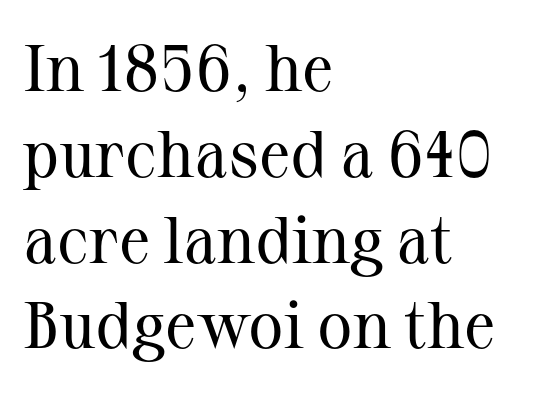
Q: Is the text bold? A: No.
Q: Is the text italic (slanted)? A: No, it is upright.
Q: Is the typeface a serif or a sans-serif typeface? A: Serif.
Q: Is the text underlined? A: No.
Q: How is the paragraph aligned? A: Left-aligned.
Q: Is the spacing between letters normal or unusually wide? A: Normal.
Q: Is the spacing between lines tight, normal or loose? A: Normal.
Q: Width (condensed, normal, or wide)? A: Normal.
Q: Stroke contrast? A: Medium.
Q: x-height? A: Medium.
Q: Monospaced? A: No.
